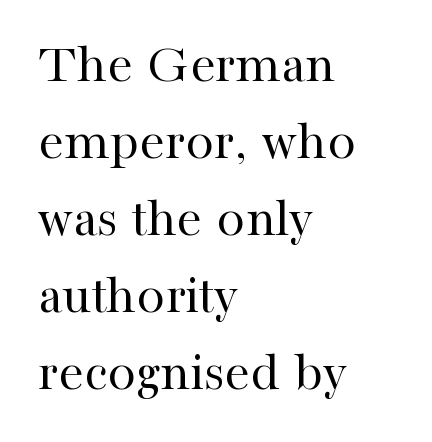
The image shows 57 px regular-weight serif type, upright; set left-aligned, normal line spacing (1.35x), normal letter spacing, not underlined; high stroke contrast and a medium x-height.
